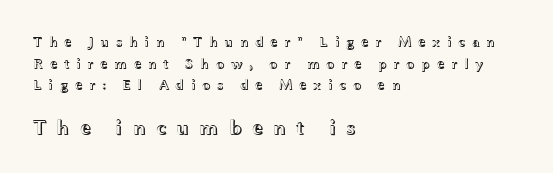
Q: Is the text italic (slanted)? A: No, it is upright.
Q: Is the text underlined? A: No.
Q: How is the paragraph aligned? A: Left-aligned.
Q: Is the spacing between letters normal or unusually wide? A: Unusually wide.
Q: Is the spacing between lines tight, normal or loose? A: Normal.
Q: Which block of text is set in a larger size, the first (top) or the second (bottom)? A: The second (bottom) one.
